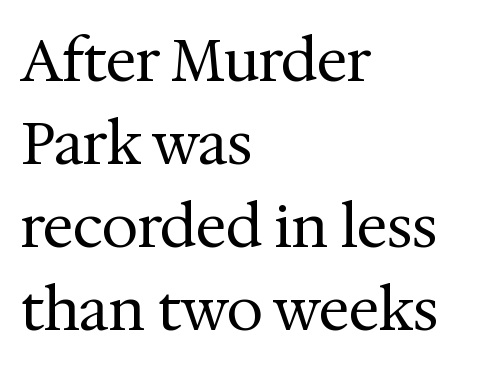
The image shows 58 px regular-weight serif type, upright; set left-aligned, normal line spacing (1.43x), normal letter spacing, not underlined; medium stroke contrast and a medium x-height.
